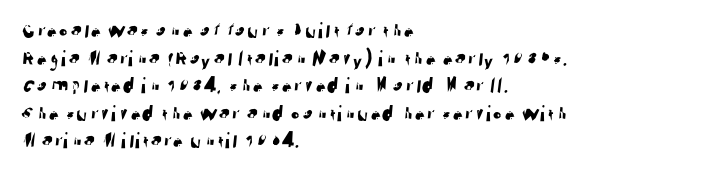
Q: Is the text underlined? A: No.
Q: How is the paragraph aligned? A: Left-aligned.
Q: Is the spacing between letters normal or unusually wide? A: Normal.
